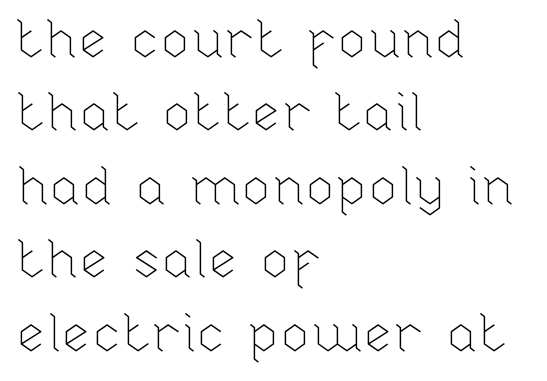
Stems and bowls with no extra thickness — not bold. Rendered with straight, roman letterforms. Layout note: lines flush left. Caption: standard tracking, unaltered. Descender tails drop into unmarked territory. How would I describe the line gaps? Plain and ordinary.
